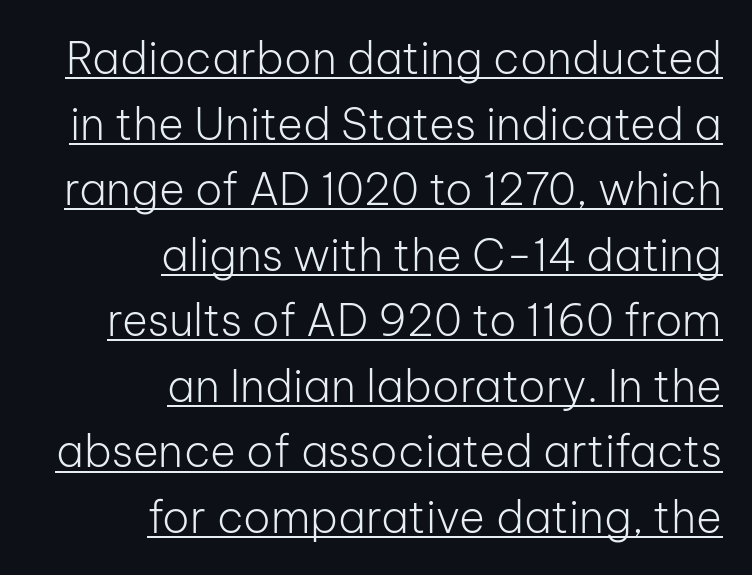
{"serif": "no", "italic": "no", "bold": "no", "weight": "light", "width": "normal", "stroke_contrast": "low", "x_height": "medium", "monospaced": "no", "underline": "yes", "align": "right", "line_spacing": "normal", "line_spacing_ratio": 1.49, "letter_spacing": "normal", "letter_spacing_em": 0.0, "glyph_px": 44}
